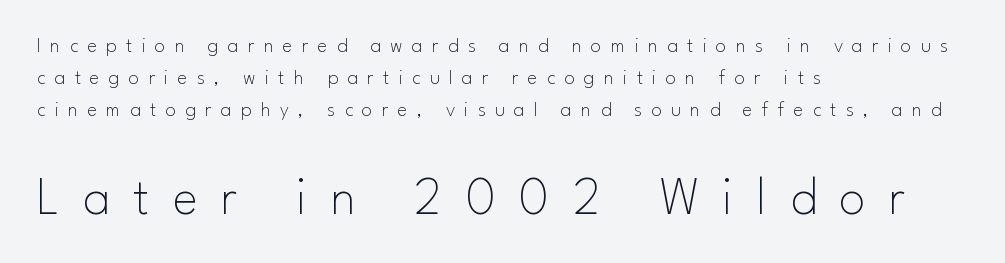
{"serif": "no", "italic": "no", "bold": "no", "weight": "thin", "width": "normal", "stroke_contrast": "low", "x_height": "small", "monospaced": "no", "underline": "no", "align": "left", "line_spacing": "normal", "line_spacing_ratio": 1.53, "letter_spacing": "wide", "letter_spacing_em": 0.44, "larger_block": "second", "size_ratio": 2.52, "glyph_px": 53}
